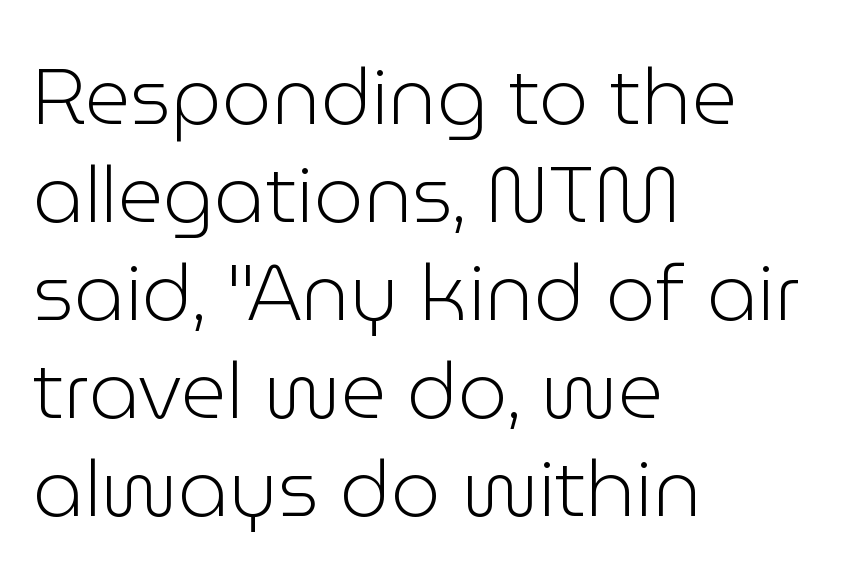
{"serif": "no", "italic": "no", "bold": "no", "weight": "light", "width": "normal", "stroke_contrast": "low", "x_height": "medium", "monospaced": "no", "underline": "no", "align": "left", "line_spacing_ratio": 1.24, "letter_spacing": "normal", "letter_spacing_em": 0.0, "glyph_px": 79}
